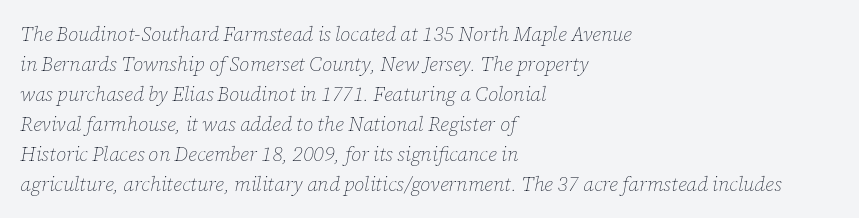
Q: Is the text bold? A: No.
Q: Is the text italic (slanted)? A: Yes, it leans right by about 12 degrees.
Q: Is the text underlined? A: No.
Q: How is the paragraph aligned? A: Left-aligned.
Q: Is the spacing between letters normal or unusually wide? A: Normal.
Q: Is the spacing between lines tight, normal or loose? A: Normal.
